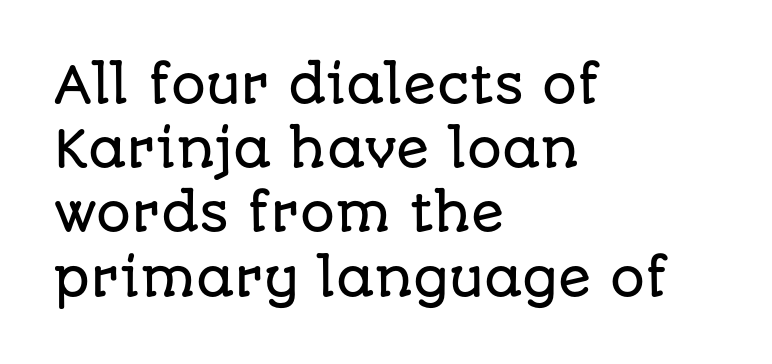
{"serif": "no", "italic": "no", "width": "normal", "stroke_contrast": "low", "x_height": "large", "monospaced": "no", "underline": "no", "align": "left", "line_spacing": "normal", "line_spacing_ratio": 1.31, "letter_spacing": "normal", "letter_spacing_em": 0.0, "glyph_px": 49}
